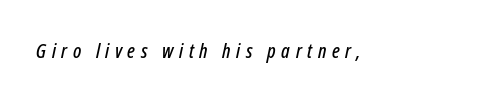
Is the letter spacing exaggerated? Yes — the characters are pushed far apart. The letters are slanted; this is an italic face. Lines of text with bare space underneath.
